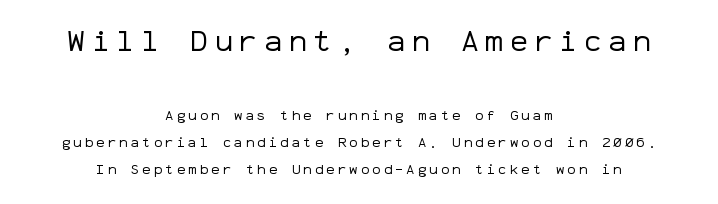
{"serif": "no", "italic": "no", "bold": "no", "weight": "regular", "width": "normal", "stroke_contrast": "low", "x_height": "medium", "monospaced": "yes", "underline": "no", "align": "center", "line_spacing": "loose", "line_spacing_ratio": 1.91, "letter_spacing": "wide", "letter_spacing_em": 0.22, "larger_block": "first", "size_ratio": 2.14, "glyph_px": 30}
